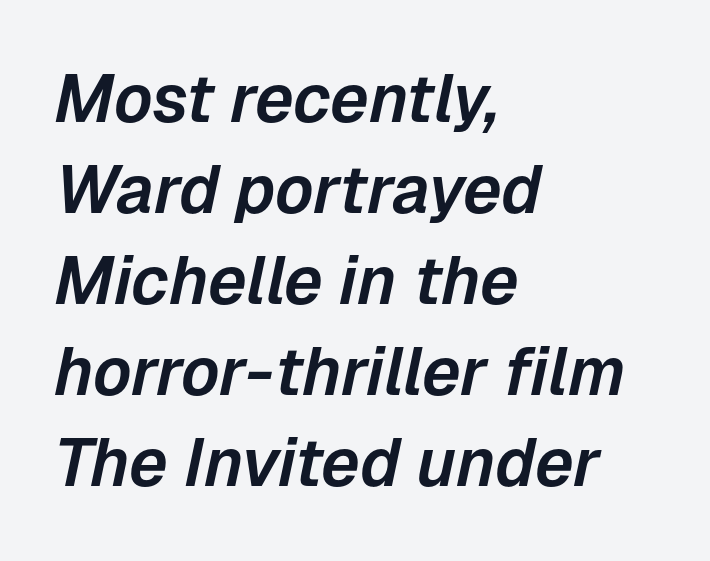
Q: Is the text italic (slanted)? A: Yes, it leans right by about 12 degrees.
Q: Is the text underlined? A: No.
Q: How is the paragraph aligned? A: Left-aligned.
Q: Is the spacing between letters normal or unusually wide? A: Normal.
Q: Is the spacing between lines tight, normal or loose? A: Normal.
Q: Width (condensed, normal, or wide)? A: Normal.
Q: Stroke contrast? A: Low.
Q: x-height? A: Medium.
Q: Monospaced? A: No.
